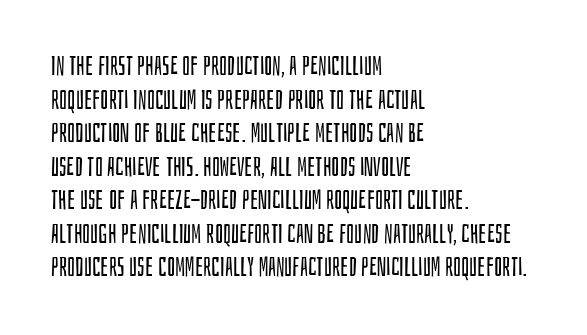
Q: Is the text bold? A: No.
Q: Is the text italic (slanted)? A: No, it is upright.
Q: Is the text underlined? A: No.
Q: How is the paragraph aligned? A: Left-aligned.
Q: Is the spacing between letters normal or unusually wide? A: Normal.
Q: Is the spacing between lines tight, normal or loose? A: Normal.
